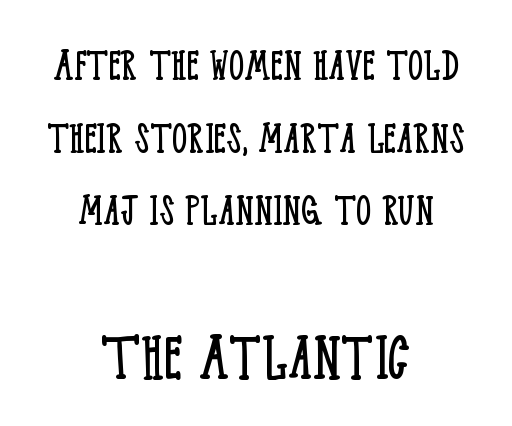
{"serif": "yes", "italic": "no", "bold": "no", "weight": "light", "width": "condensed", "stroke_contrast": "low", "x_height": "large", "monospaced": "no", "underline": "no", "align": "center", "line_spacing": "normal", "line_spacing_ratio": 1.48, "letter_spacing": "normal", "letter_spacing_em": 0.0, "larger_block": "second", "size_ratio": 1.49, "glyph_px": 73}
